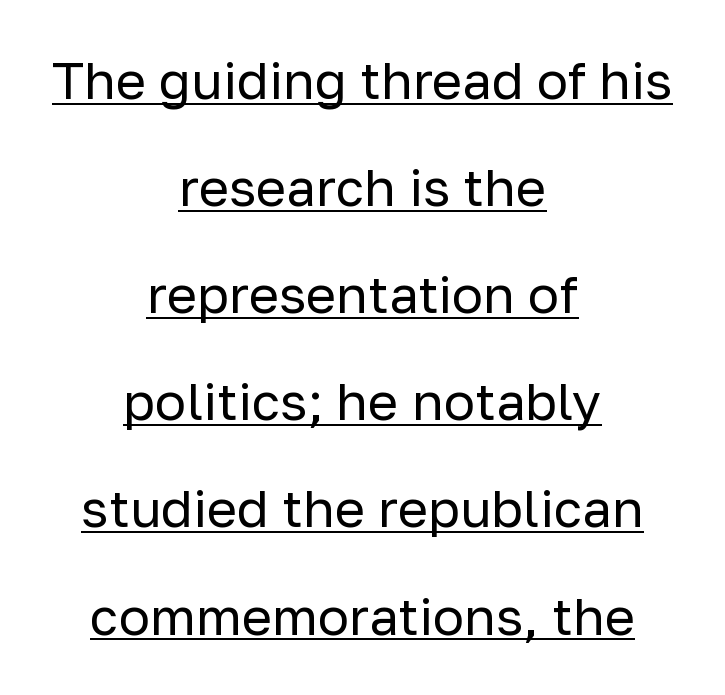
{"serif": "no", "italic": "no", "bold": "no", "weight": "regular", "width": "normal", "stroke_contrast": "low", "x_height": "medium", "monospaced": "no", "underline": "yes", "align": "center", "line_spacing": "loose", "line_spacing_ratio": 2.06, "letter_spacing": "normal", "letter_spacing_em": 0.0, "glyph_px": 52}
